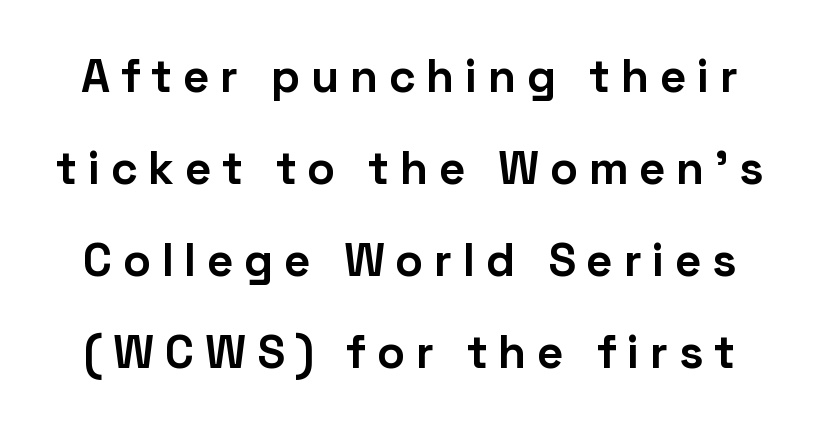
{"serif": "no", "italic": "no", "bold": "yes", "weight": "bold", "width": "normal", "stroke_contrast": "low", "x_height": "medium", "monospaced": "no", "underline": "no", "line_spacing": "loose", "line_spacing_ratio": 2.0, "letter_spacing": "wide", "letter_spacing_em": 0.23, "glyph_px": 46}
